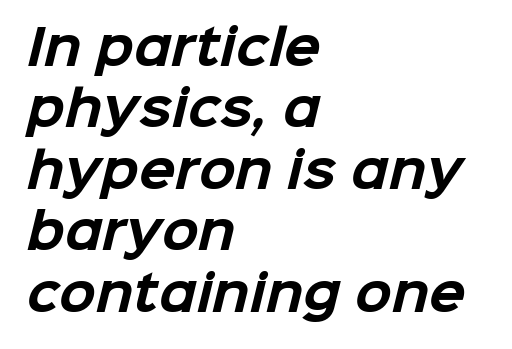
The image shows 48 px bold sans-serif type; set left-aligned, normal line spacing (1.28x), normal letter spacing, not underlined; low stroke contrast and a medium x-height.
